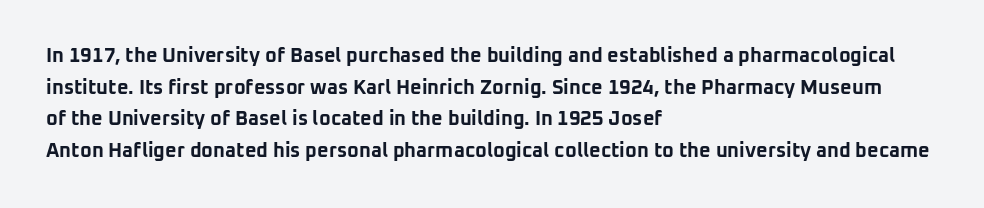
The image shows 20 px bold type, upright; set left-aligned, normal line spacing (1.58x), normal letter spacing, not underlined.
